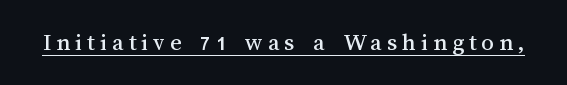
Q: Is the text italic (slanted)? A: No, it is upright.
Q: Is the text underlined? A: Yes.
Q: Is the spacing between letters normal or unusually wide? A: Unusually wide.
